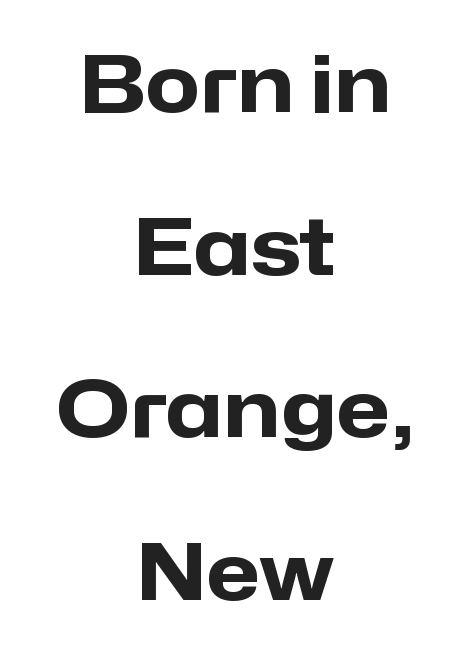
{"serif": "no", "italic": "no", "bold": "yes", "weight": "heavy", "width": "normal", "stroke_contrast": "low", "x_height": "medium", "monospaced": "no", "underline": "no", "align": "center", "line_spacing": "loose", "line_spacing_ratio": 2.06, "letter_spacing": "normal", "letter_spacing_em": 0.0, "glyph_px": 79}
